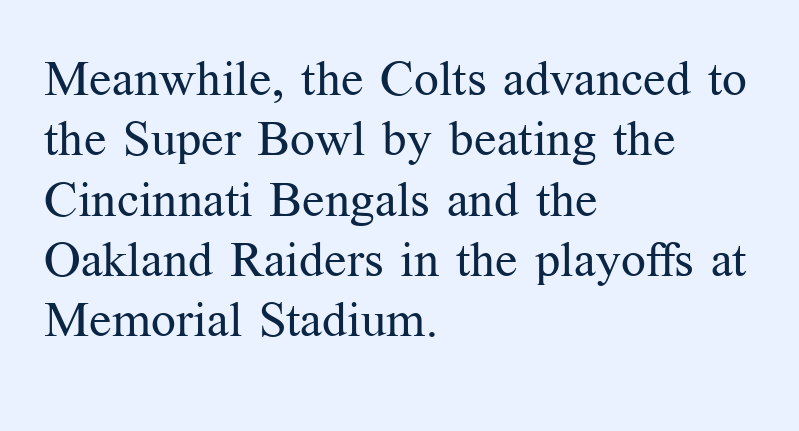
The image shows 49 px regular-weight serif type, upright; set left-aligned, line spacing 1.23x, normal letter spacing, not underlined; medium stroke contrast and a medium x-height.
